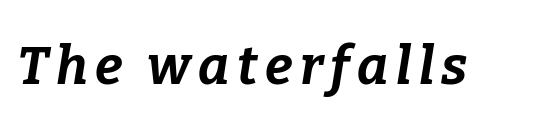
These lines are rendered in a variable-pitch font. Posture: slanted. Heft: maximum for text — a bold. Descenders hang freely into open space.
